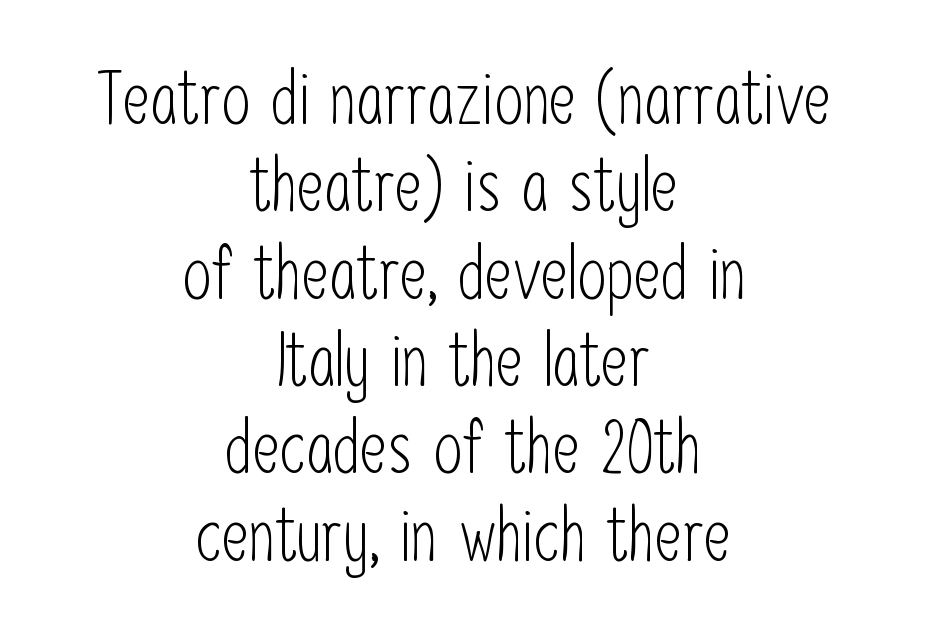
The passage shown is not underscored anywhere. Summary of weight: not heavy and not bold. The lines are quadded center. Posture: vertical.
